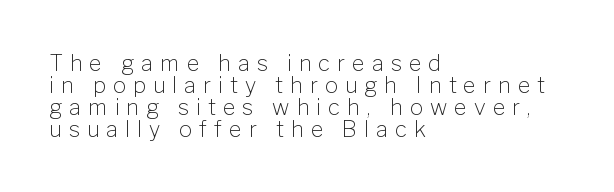
Q: Is the text bold? A: No.
Q: Is the text italic (slanted)? A: No, it is upright.
Q: Is the text underlined? A: No.
Q: How is the paragraph aligned? A: Left-aligned.
Q: Is the spacing between letters normal or unusually wide? A: Unusually wide.
Q: Is the spacing between lines tight, normal or loose? A: Tight.
